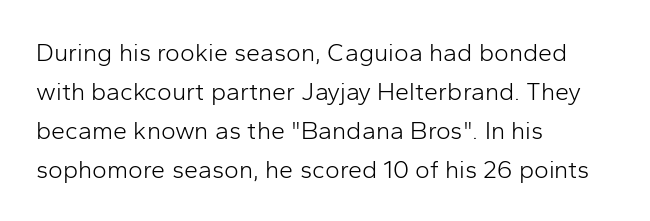
Q: Is the text bold? A: No.
Q: Is the text italic (slanted)? A: No, it is upright.
Q: Is the text underlined? A: No.
Q: How is the paragraph aligned? A: Left-aligned.
Q: Is the spacing between letters normal or unusually wide? A: Normal.
Q: Is the spacing between lines tight, normal or loose? A: Normal.
